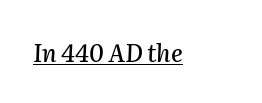
Q: Is the text italic (slanted)? A: Yes, it leans right by about 2 degrees.
Q: Is the text underlined? A: Yes.
Q: Is the spacing between letters normal or unusually wide? A: Normal.
